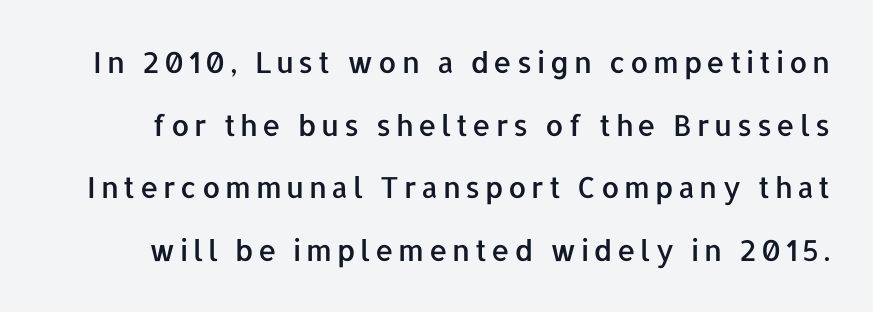
{"serif": "no", "italic": "no", "width": "normal", "stroke_contrast": "low", "x_height": "medium", "monospaced": "no", "underline": "no", "line_spacing": "loose", "line_spacing_ratio": 2.16, "glyph_px": 29}
